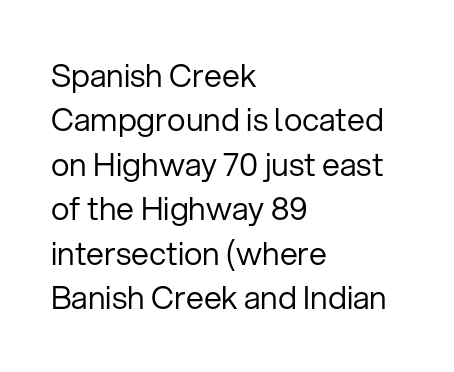
Line starts are locked; line ends wander. How are the letters spaced? Ordinarily, with no added tracking. On a weight scale, this lands at 450 or below. Upright lettering throughout. Are there feet on the stems? There aren't — it's a sans.
